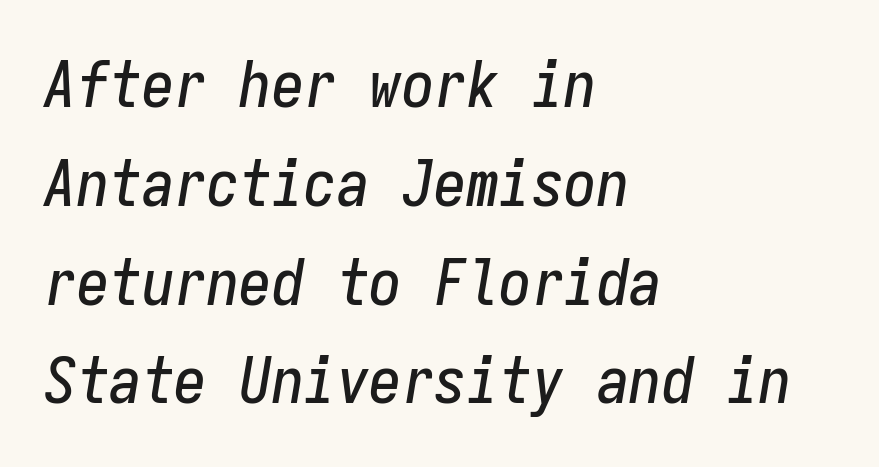
The image shows 65 px condensed type, italic (leaning right), monospaced; set left-aligned, normal line spacing (1.52x), normal letter spacing, not underlined; low stroke contrast and a medium x-height.
